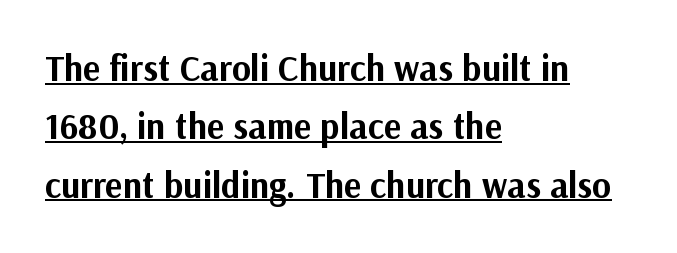
{"serif": "no", "italic": "no", "bold": "yes", "weight": "bold", "width": "normal", "stroke_contrast": "medium", "x_height": "medium", "monospaced": "no", "underline": "yes", "align": "left", "line_spacing": "normal", "line_spacing_ratio": 1.62, "letter_spacing": "normal", "letter_spacing_em": 0.0, "glyph_px": 36}
